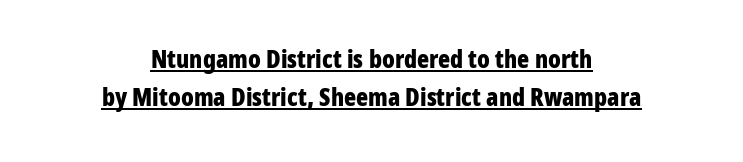
Q: Is the text bold? A: Yes.
Q: Is the text italic (slanted)? A: No, it is upright.
Q: Is the text underlined? A: Yes.
Q: How is the paragraph aligned? A: Centered.
Q: Is the spacing between letters normal or unusually wide? A: Normal.
Q: Is the spacing between lines tight, normal or loose? A: Normal.
